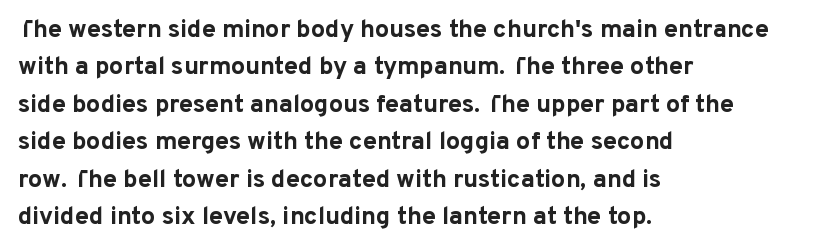
The image shows 25 px bold type, upright; set left-aligned, normal line spacing (1.5x), normal letter spacing, not underlined.
